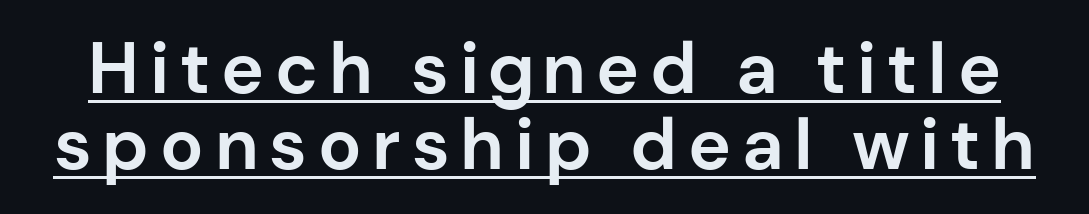
{"serif": "no", "italic": "no", "bold": "yes", "weight": "bold", "width": "normal", "stroke_contrast": "low", "x_height": "medium", "monospaced": "no", "underline": "yes", "line_spacing": "tight", "line_spacing_ratio": 1.06, "glyph_px": 72}
